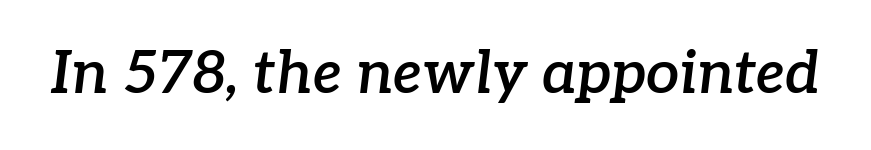
Q: Is the text bold? A: Semi-bold.
Q: Is the text italic (slanted)? A: Yes, it leans right by about 7 degrees.
Q: Is the typeface a serif or a sans-serif typeface? A: Serif.
Q: Is the text underlined? A: No.
Q: Is the spacing between letters normal or unusually wide? A: Normal.
Q: Width (condensed, normal, or wide)? A: Normal.
Q: Stroke contrast? A: Low.
Q: x-height? A: Medium.
Q: Monospaced? A: No.
